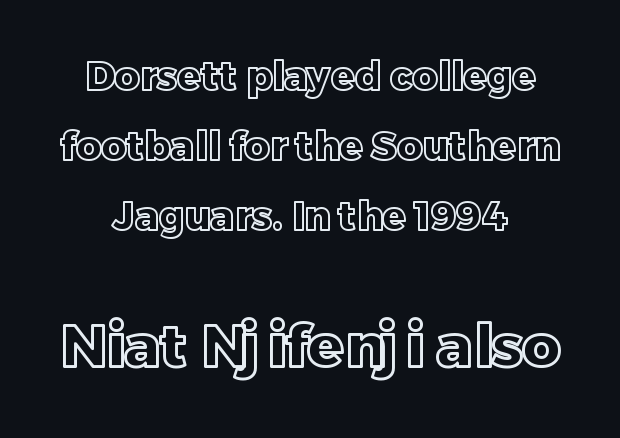
Beneath every word, the page is bare. Nothing unusual about the tracking: characters are spaced as the font intends. This is roman type, the default non-slanted kind. Both edges are ragged and mirror each other, which tells us the setting is centered. In this sample the second text group is rendered at the bigger scale.
